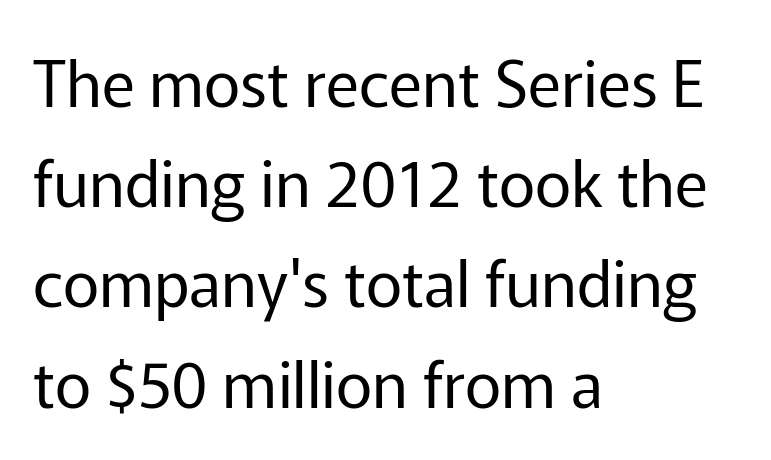
The space between consecutive lines is moderate. Check where the strokes stop: nothing finishes them off — pure sans. The text block is weighted toward the left margin, trailing off unevenly rightward. Stroke thickness stays within the range of a standard reading face or lighter. These lines were composed using upright roman letters.
